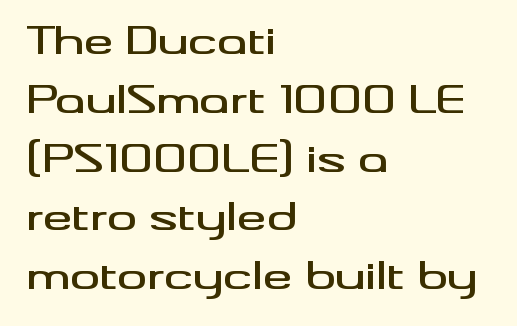
Q: Is the text italic (slanted)? A: No, it is upright.
Q: Is the typeface a serif or a sans-serif typeface? A: Sans-serif.
Q: Is the text underlined? A: No.
Q: How is the paragraph aligned? A: Left-aligned.
Q: Is the spacing between letters normal or unusually wide? A: Normal.
Q: Is the spacing between lines tight, normal or loose? A: Normal.
Q: Width (condensed, normal, or wide)? A: Wide.
Q: Stroke contrast? A: Medium.
Q: x-height? A: Small.
Q: Monospaced? A: No.
